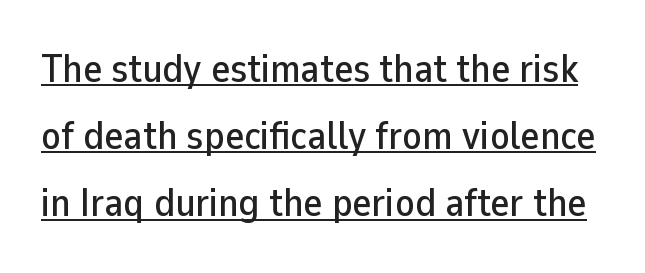
{"serif": "no", "italic": "no", "width": "normal", "stroke_contrast": "low", "x_height": "medium", "monospaced": "no", "underline": "yes", "line_spacing": "normal", "line_spacing_ratio": 1.68, "letter_spacing": "normal", "letter_spacing_em": 0.0, "glyph_px": 40}
